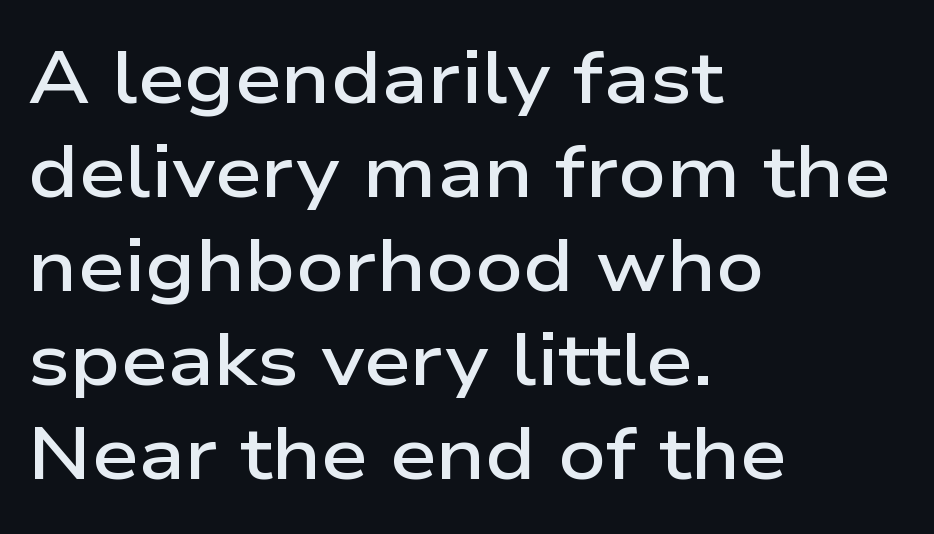
Q: Is the text bold? A: Semi-bold.
Q: Is the text italic (slanted)? A: No, it is upright.
Q: Is the typeface a serif or a sans-serif typeface? A: Sans-serif.
Q: Is the text underlined? A: No.
Q: How is the paragraph aligned? A: Left-aligned.
Q: Is the spacing between letters normal or unusually wide? A: Normal.
Q: Is the spacing between lines tight, normal or loose? A: Normal.
Q: Width (condensed, normal, or wide)? A: Wide.
Q: Stroke contrast? A: Low.
Q: x-height? A: Medium.
Q: Monospaced? A: No.
